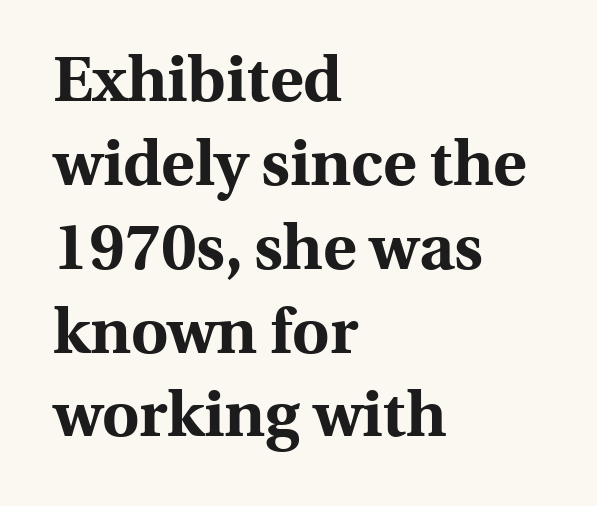
The image shows 64 px bold serif type, upright; set left-aligned, normal line spacing (1.31x), normal letter spacing, not underlined; a medium x-height.
